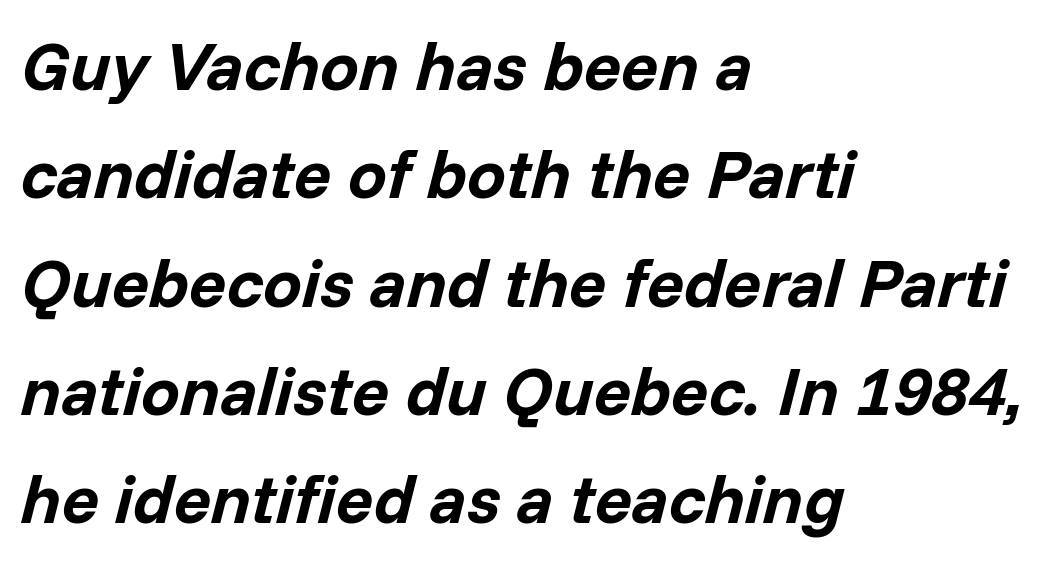
{"italic": "yes", "lean": "right", "slant_degrees": 14, "bold": "yes", "weight": "bold", "width": "normal", "stroke_contrast": "low", "x_height": "medium", "monospaced": "no", "underline": "no", "align": "left", "line_spacing": "normal", "line_spacing_ratio": 1.57, "letter_spacing": "normal", "letter_spacing_em": 0.0, "glyph_px": 69}
